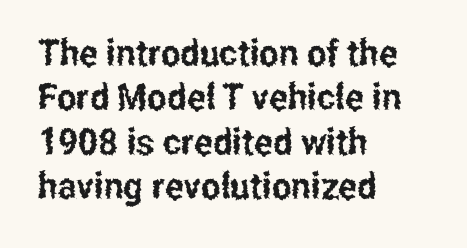
Each line starts at the same left margin while the right side varies. The rendering shows plain stroke endings on the letterforms — a sans-serif design. Beneath every word, the page is bare. Compared with typical body copy, the letter spacing here is the same. The type sits square on the baseline with zero lean. Looks like regular typesetting: each glyph gets only the width it needs.
